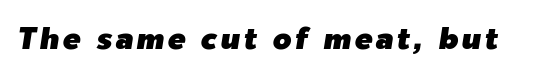
Q: Is the text italic (slanted)? A: Yes, it leans right by about 9 degrees.
Q: Is the text underlined? A: No.
Q: Width (condensed, normal, or wide)? A: Normal.
Q: Stroke contrast? A: Low.
Q: x-height? A: Medium.
Q: Monospaced? A: No.
